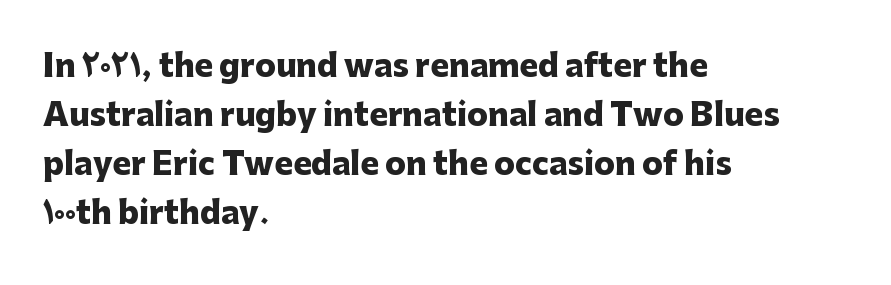
{"serif": "no", "italic": "no", "bold": "yes", "weight": "heavy", "width": "normal", "stroke_contrast": "low", "x_height": "medium", "monospaced": "no", "underline": "no", "align": "left", "line_spacing": "normal", "line_spacing_ratio": 1.58, "letter_spacing": "normal", "letter_spacing_em": 0.0, "glyph_px": 31}
